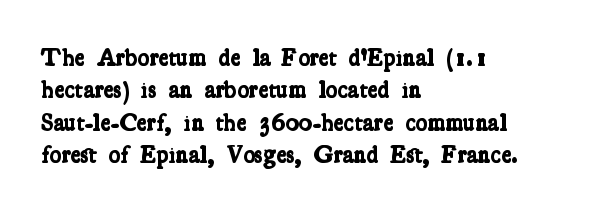
{"bold": "yes", "underline": "no", "align": "left", "line_spacing": "normal", "line_spacing_ratio": 1.35, "letter_spacing": "normal", "letter_spacing_em": 0.0, "glyph_px": 24}
